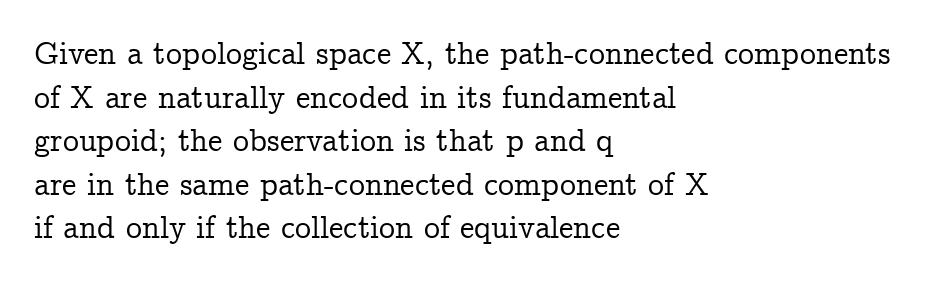
The image shows 32 px serif type, upright; set left-aligned, normal line spacing (1.36x), normal letter spacing, not underlined; low stroke contrast and a medium x-height.
